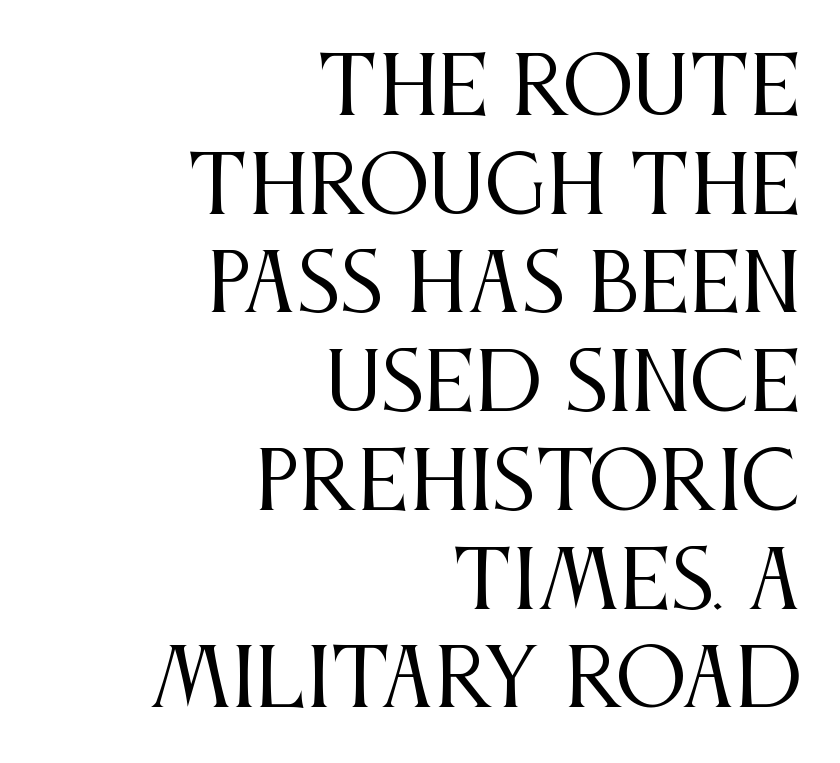
The image shows 79 px regular-weight, condensed serif type, upright; set right-aligned, normal line spacing (1.25x), normal letter spacing, not underlined; medium stroke contrast and a large x-height.
